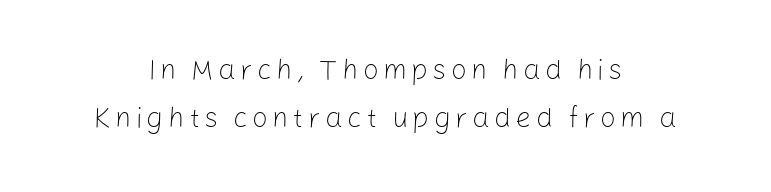
The image shows 28 px light sans-serif type, upright; set centered, line spacing 1.71x, not underlined; low stroke contrast and a medium x-height.
